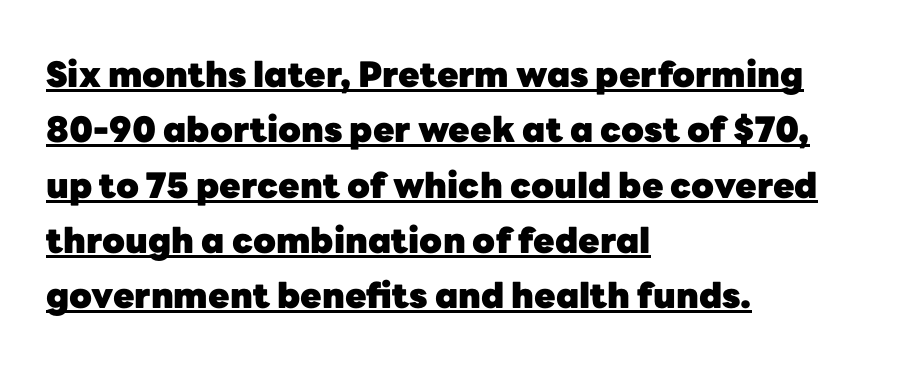
{"serif": "no", "italic": "no", "bold": "yes", "weight": "heavy", "width": "normal", "stroke_contrast": "low", "x_height": "medium", "monospaced": "no", "underline": "yes", "align": "left", "line_spacing": "normal", "line_spacing_ratio": 1.58, "letter_spacing": "normal", "letter_spacing_em": 0.0, "glyph_px": 35}
